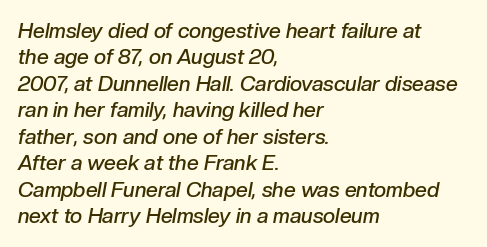
The image shows 21 px text type, italic (leaning right); set left-aligned, normal line spacing (1.26x), normal letter spacing, not underlined.
